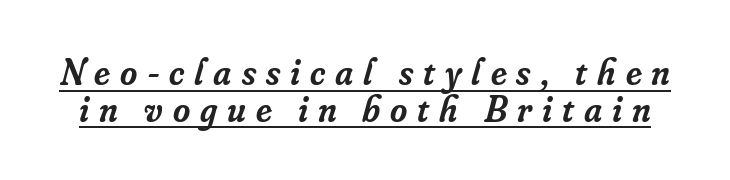
{"serif": "yes", "italic": "yes", "lean": "right", "slant_degrees": 16, "bold": "semi", "weight": "semibold", "width": "normal", "stroke_contrast": "low", "x_height": "small", "monospaced": "no", "underline": "yes", "line_spacing": "tight", "line_spacing_ratio": 0.99, "letter_spacing": "wide", "letter_spacing_em": 0.27, "glyph_px": 37}
